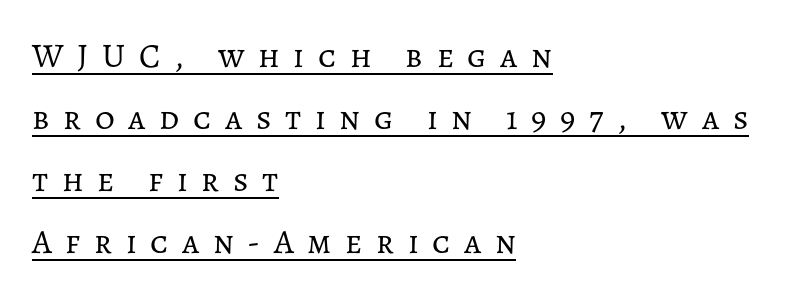
{"italic": "no", "bold": "no", "weight": "regular", "width": "normal", "stroke_contrast": "low", "x_height": "medium", "monospaced": "no", "underline": "yes", "align": "left", "line_spacing_ratio": 1.82, "letter_spacing": "wide", "letter_spacing_em": 0.4, "glyph_px": 34}
